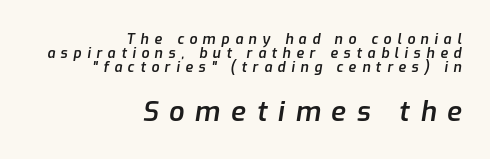
{"italic": "yes", "lean": "right", "slant_degrees": 9, "bold": "semi", "underline": "no", "align": "right", "line_spacing": "tight", "line_spacing_ratio": 1.0, "letter_spacing": "wide", "letter_spacing_em": 0.4, "larger_block": "second", "size_ratio": 1.93, "glyph_px": 27}
